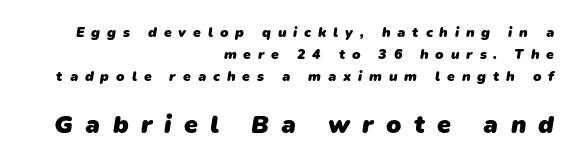
The zone under the glyphs is completely vacant. This sample keeps an unexceptional amount of space between lines. Heavy-handed strokes throughout: this text is bold. You could only call the tracking loose — the letters float apart.
